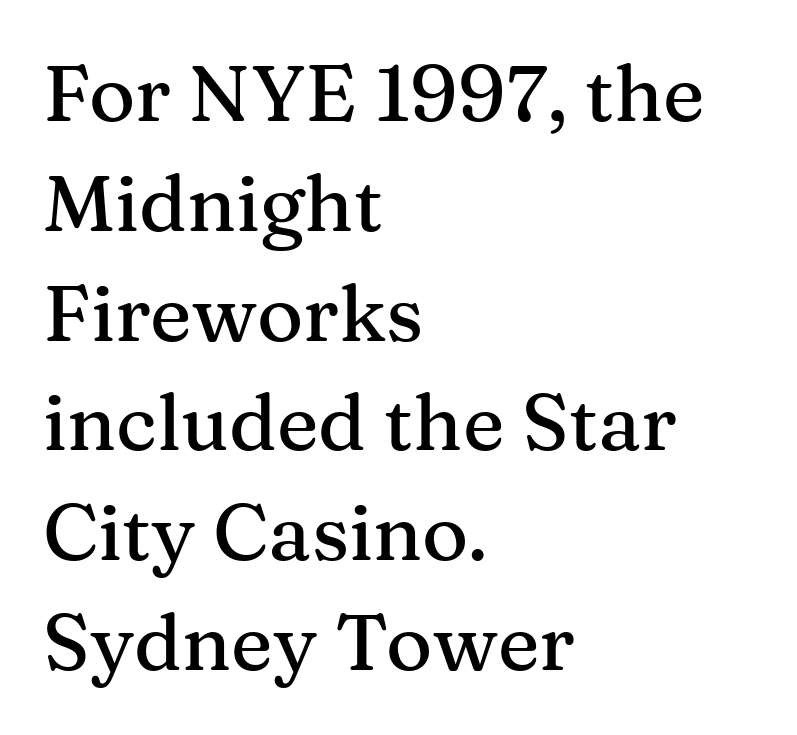
Layout note: lines flush left. A clean baseline with only descenders dipping below it. Serifs: yes, visible at the terminals of the letterforms. Do the letters lean? They stand straight. The rows are spaced the way most documents space them.
